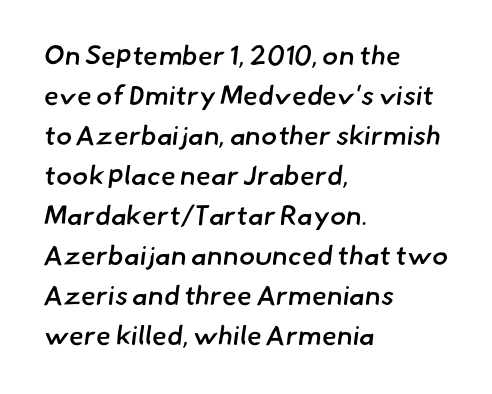
Q: Is the text bold? A: Semi-bold.
Q: Is the text underlined? A: No.
Q: How is the paragraph aligned? A: Left-aligned.
Q: Is the spacing between letters normal or unusually wide? A: Normal.
Q: Is the spacing between lines tight, normal or loose? A: Normal.
